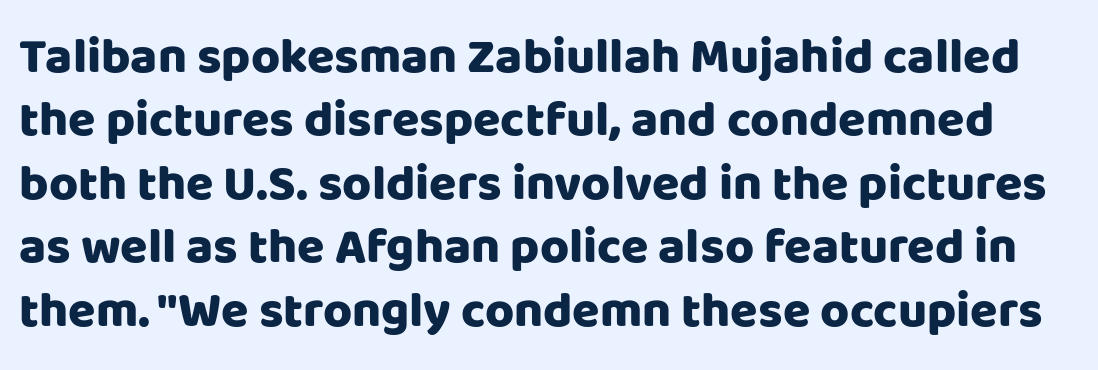
The image shows 50 px heavy sans-serif type, upright; set normal line spacing (1.27x), normal letter spacing, not underlined; low stroke contrast and a large x-height.
